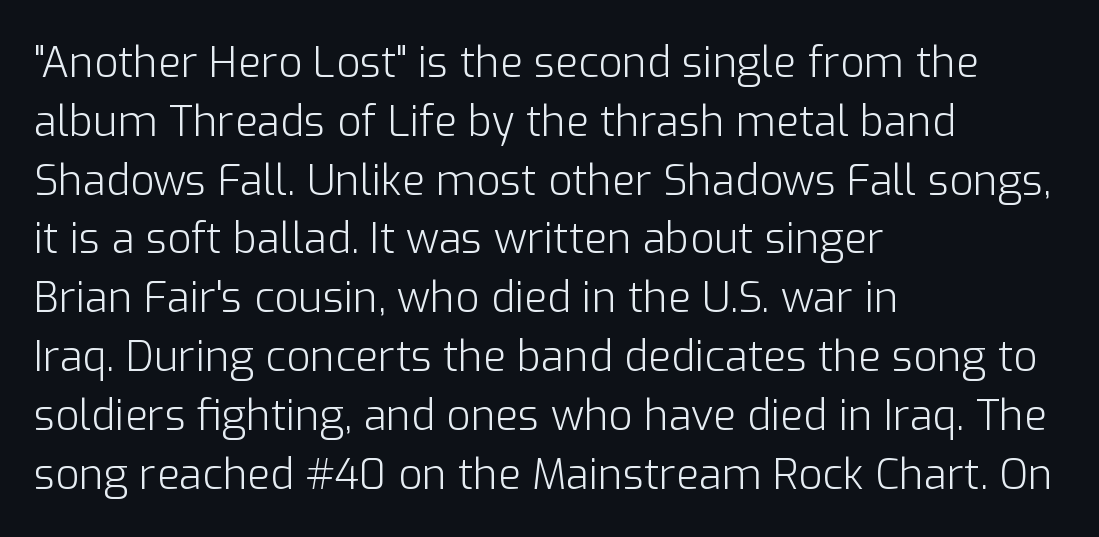
The image shows 42 px light sans-serif type, upright; set left-aligned, normal line spacing (1.4x), normal letter spacing, not underlined; low stroke contrast and a medium x-height.
